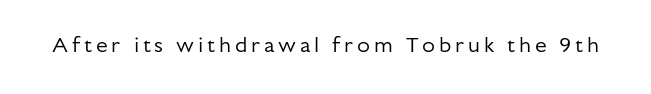
Nope, not italic — everything's standing straight. Weight: regular or lighter. This rendering features lettering with no underline.
